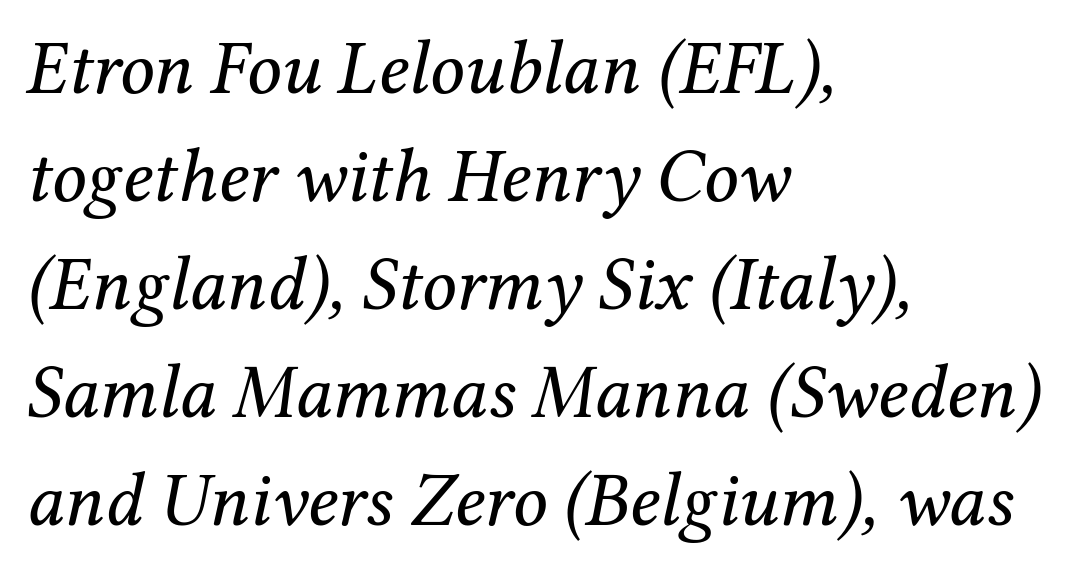
{"serif": "yes", "italic": "yes", "lean": "right", "slant_degrees": 12, "bold": "no", "weight": "regular", "width": "normal", "stroke_contrast": "medium", "x_height": "medium", "monospaced": "no", "underline": "no", "align": "left", "line_spacing": "normal", "line_spacing_ratio": 1.42, "letter_spacing": "normal", "letter_spacing_em": 0.0, "glyph_px": 76}
